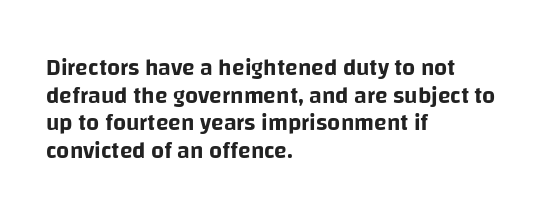
{"italic": "no", "underline": "no", "align": "left", "line_spacing_ratio": 1.2, "letter_spacing": "normal", "letter_spacing_em": 0.0, "glyph_px": 23}
